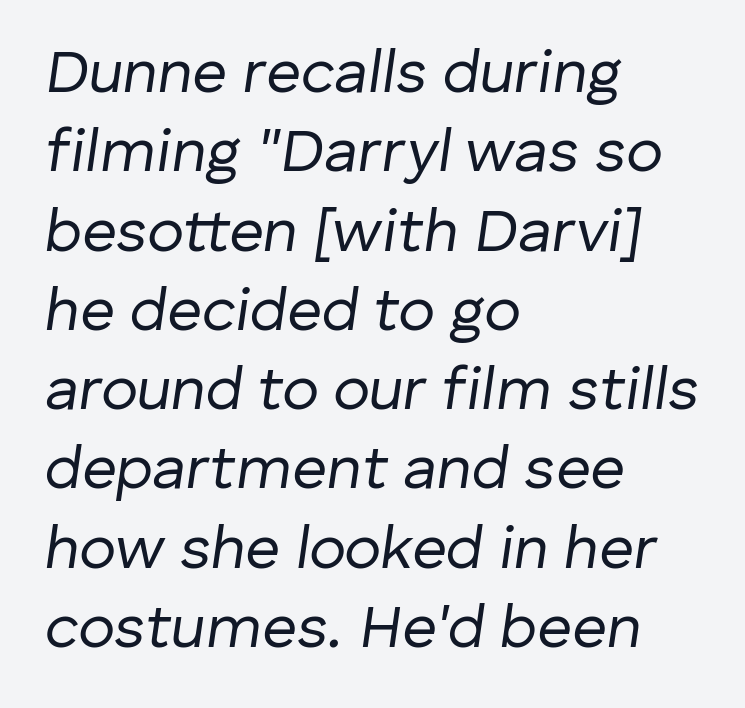
The image shows 61 px regular-weight type, italic (leaning right); set left-aligned, normal line spacing (1.3x), normal letter spacing, not underlined; low stroke contrast and a medium x-height.
